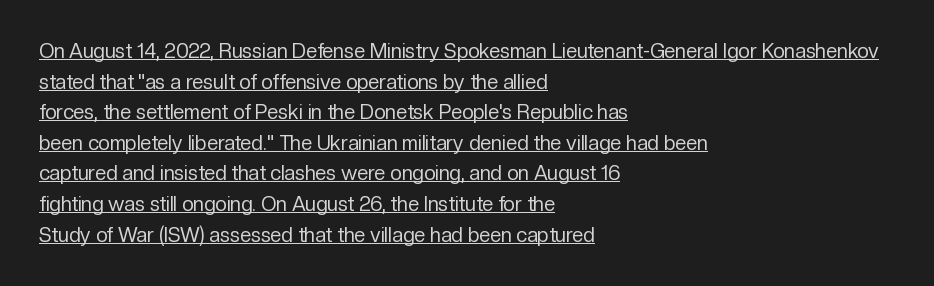
The image shows 20 px text type, upright; set left-aligned, normal line spacing (1.53x), normal letter spacing, underlined.
